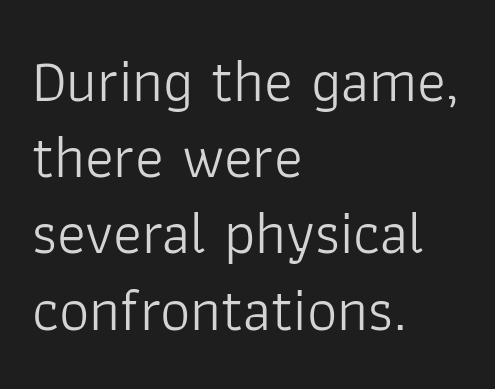
The letterforms sit shoulder to shoulder at normal distance. Regular leading. Ordinary non-slanted type is in use. Horizontal alignment here is leftward, the default for most running prose.
